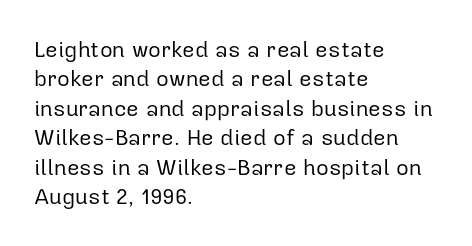
{"italic": "no", "bold": "no", "underline": "no", "align": "left", "line_spacing": "normal", "line_spacing_ratio": 1.34, "letter_spacing": "normal", "letter_spacing_em": 0.0, "glyph_px": 22}
